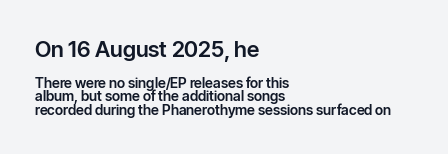
Q: Is the text italic (slanted)? A: No, it is upright.
Q: Is the text underlined? A: No.
Q: How is the paragraph aligned? A: Left-aligned.
Q: Is the spacing between letters normal or unusually wide? A: Normal.
Q: Is the spacing between lines tight, normal or loose? A: Tight.
Q: Which block of text is set in a larger size, the first (top) or the second (bottom)? A: The first (top) one.
